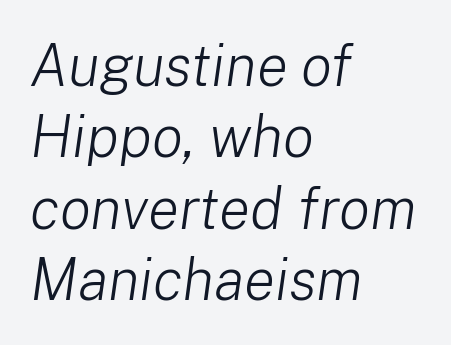
Observe the ordinary spacing: letters are neighbours, not strangers. You can tell it's italic because the verticals aren't actually vertical. The setting favours the left margin, as ordinary paragraphs usually do. These lines are rendered in a variable-pitch font.
